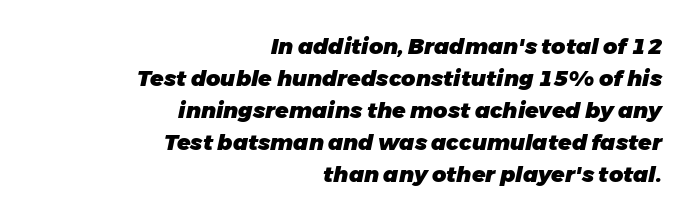
The lines are quadded right. Does the leading feel generous? No, just average. The whole block is typeset with a tilt. In terms of weight, the rendering is a true, heavy bold. Underlining? Definitely not there. The rendering keeps characters at their native spacing.
